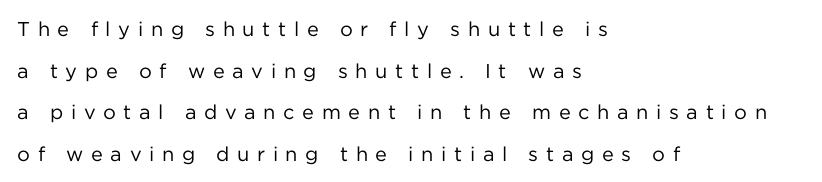
The typesetter chose a ragged-right arrangement here. Caption: expanded tracking, letters set apart. Ordinary non-slanted type is in use. Honestly, there is no underline to notice here at all.
